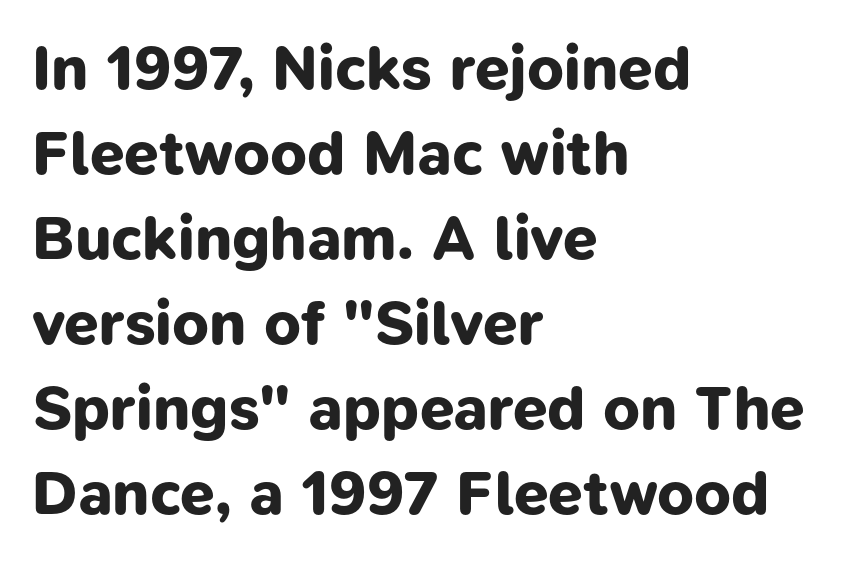
{"serif": "no", "bold": "yes", "weight": "bold", "width": "normal", "stroke_contrast": "low", "x_height": "medium", "monospaced": "no", "underline": "no", "align": "left", "line_spacing": "normal", "line_spacing_ratio": 1.37, "letter_spacing": "normal", "letter_spacing_em": 0.0, "glyph_px": 62}
